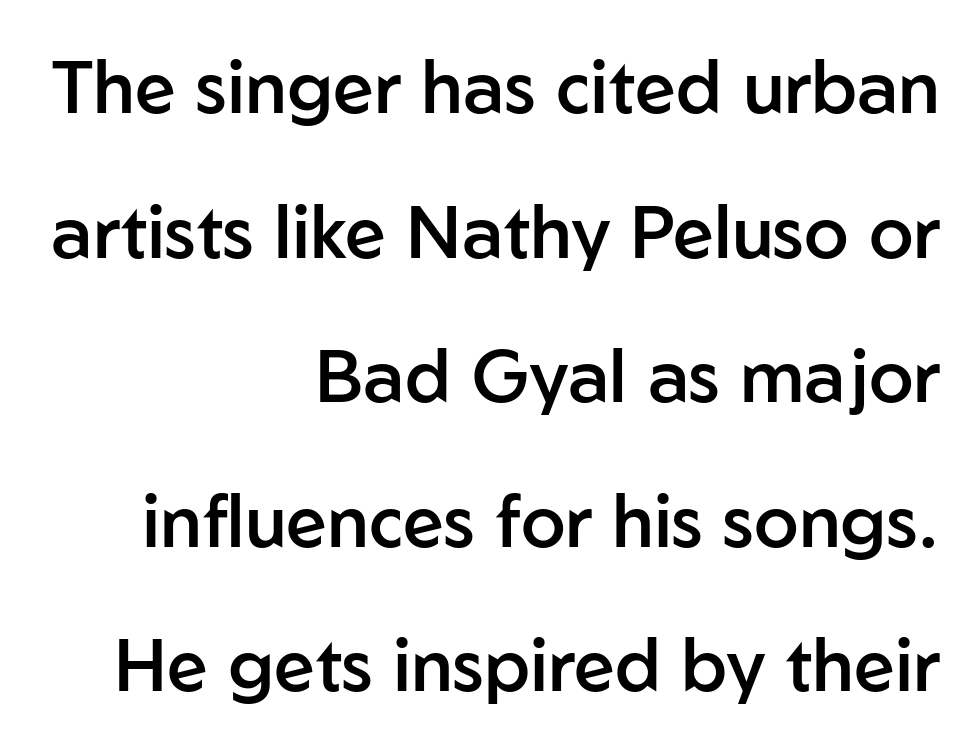
The image shows 73 px semibold sans-serif type, upright; set right-aligned, loose line spacing (1.98x), normal letter spacing, not underlined; low stroke contrast and a medium x-height.
